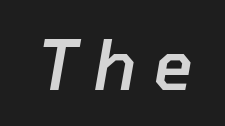
If you drew a line through each stem, it would be angled. Spacing verdict: proportional, widths tailored to each character. Letter spacing: wide. Rule under the text: the space is simply empty. Heft: intermediate — a semibold.
